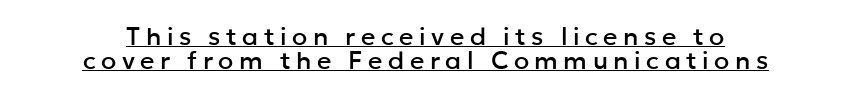
{"italic": "no", "underline": "yes", "align": "center", "line_spacing": "tight", "line_spacing_ratio": 0.96, "letter_spacing": "wide", "letter_spacing_em": 0.22, "glyph_px": 25}
